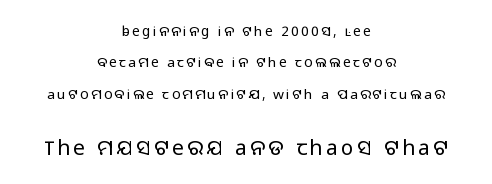
Both edges are ragged and mirror each other, which tells us the setting is centered. The font sits on the lighter half of the weight spectrum, regular included. Ordinary non-slanted type is in use. Bigger letters appear in the bottom chunk; the top chunk is reduced.
